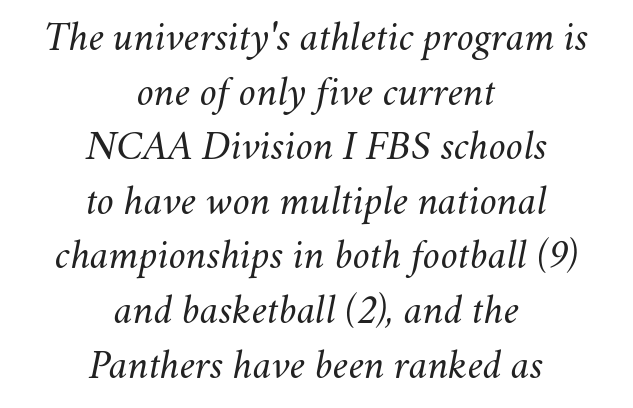
This sample is center-justified, so both line endings float freely. Notice how the stems are inclined rather than vertical — that's the hallmark of italics. These glyphs show unthickened strokes, regular width or finer. In terms of letterspacing, this is plain default setting. These lines are rendered in a variable-pitch font. Successive baselines arrive at the customary interval.
